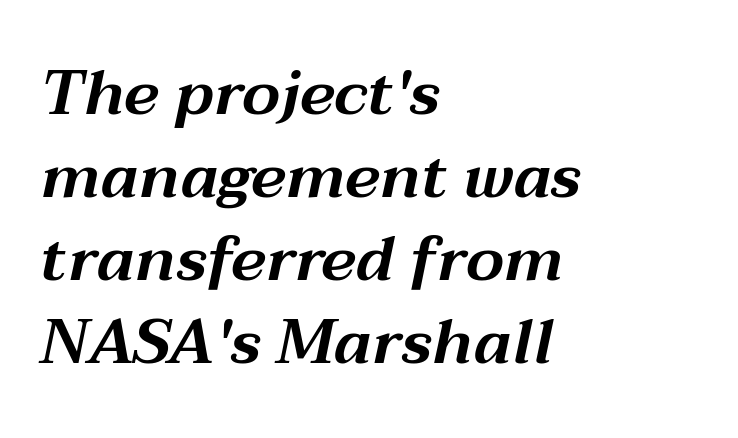
There's an unmistakable incline to the writing here. The line texture is even and compact thanks to regular tracking. Short and long lines alike share a common starting point at left. A typesetter would call this leading conventional body-copy spacing. Letters rest on an invisible, unmarked baseline.
